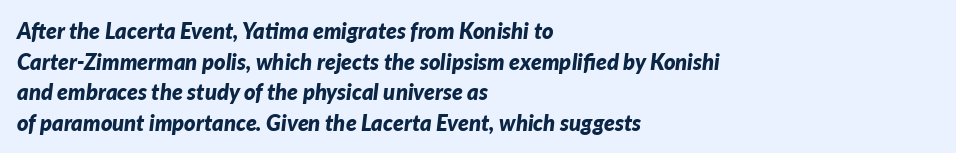
{"italic": "yes", "lean": "right", "slant_degrees": 7, "bold": "yes", "underline": "no", "align": "left", "line_spacing": "normal", "line_spacing_ratio": 1.39, "letter_spacing": "normal", "letter_spacing_em": 0.0, "glyph_px": 22}
